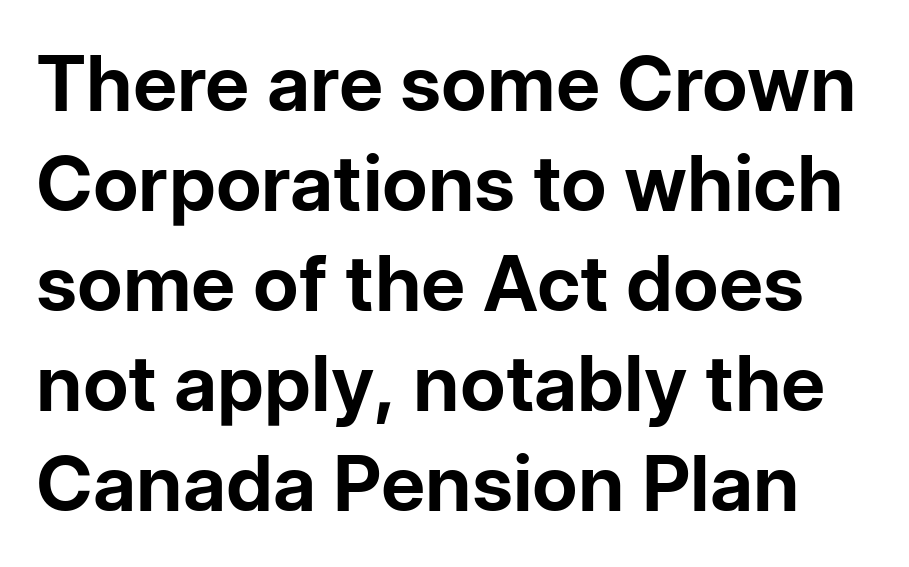
{"serif": "no", "italic": "no", "bold": "yes", "weight": "bold", "width": "normal", "stroke_contrast": "low", "x_height": "medium", "monospaced": "no", "underline": "no", "line_spacing": "normal", "line_spacing_ratio": 1.3, "letter_spacing": "normal", "letter_spacing_em": 0.0, "glyph_px": 77}
